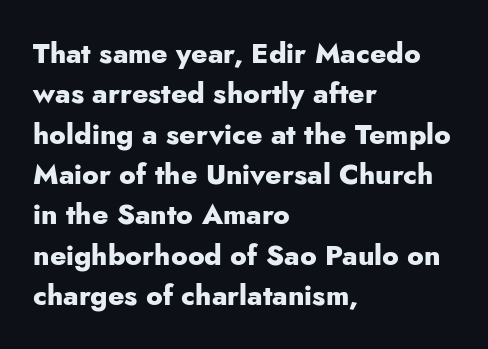
In terms of leading, this rendering sits right in the middle. No word sits above an underline. The ragged edge is on the right, which tells us the setting is flush left. The font's upright variant was chosen for this text. You'd pick this weight for a headline — it's a proper bold. Letter spacing: default.
